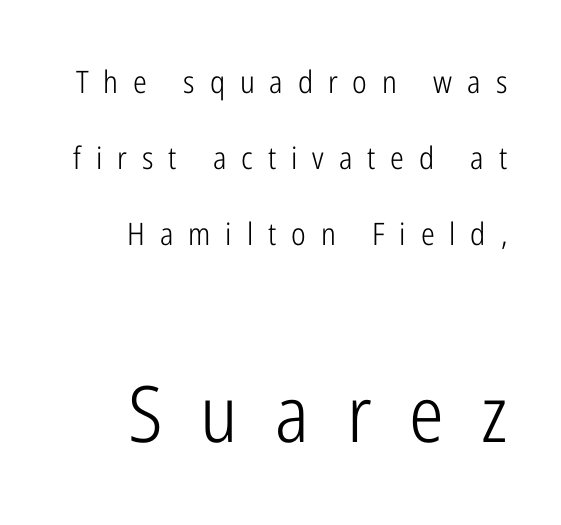
{"serif": "no", "italic": "no", "bold": "no", "weight": "light", "width": "condensed", "stroke_contrast": "low", "x_height": "medium", "monospaced": "no", "underline": "no", "align": "right", "line_spacing": "loose", "line_spacing_ratio": 2.45, "letter_spacing": "wide", "letter_spacing_em": 0.48, "larger_block": "second", "size_ratio": 2.52, "glyph_px": 78}
